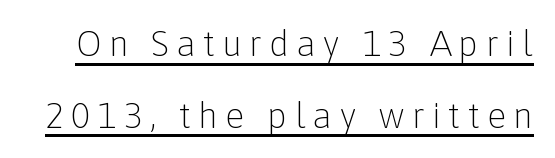
Quick note: interline space is abundant. Is this a sans? Yes — the strokes have no serifs. This sample has the flowing, uneven cadence of proportional lettering. Letters have the restrained weight of plain body copy at most. Notice how the stems are strictly vertical — no italics here.
